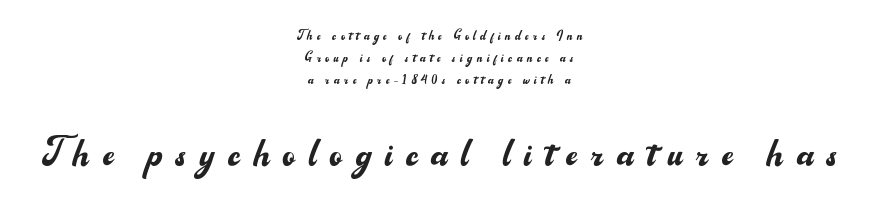
Q: Is the text bold? A: No.
Q: Is the text italic (slanted)? A: Yes.
Q: Is the typeface a serif or a sans-serif typeface? A: Sans-serif.
Q: Is the text underlined? A: No.
Q: How is the paragraph aligned? A: Centered.
Q: Is the spacing between letters normal or unusually wide? A: Unusually wide.
Q: Is the spacing between lines tight, normal or loose? A: Normal.
Q: Which block of text is set in a larger size, the first (top) or the second (bottom)? A: The second (bottom) one.
Q: Width (condensed, normal, or wide)? A: Normal.
Q: Stroke contrast? A: Medium.
Q: x-height? A: Small.
Q: Monospaced? A: No.
